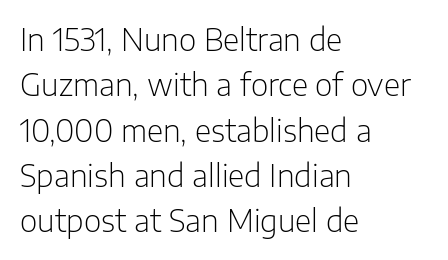
Q: Is the text bold? A: No.
Q: Is the text italic (slanted)? A: No, it is upright.
Q: Is the typeface a serif or a sans-serif typeface? A: Sans-serif.
Q: Is the text underlined? A: No.
Q: How is the paragraph aligned? A: Left-aligned.
Q: Is the spacing between letters normal or unusually wide? A: Normal.
Q: Is the spacing between lines tight, normal or loose? A: Normal.
Q: Width (condensed, normal, or wide)? A: Normal.
Q: Stroke contrast? A: Low.
Q: x-height? A: Medium.
Q: Monospaced? A: No.
